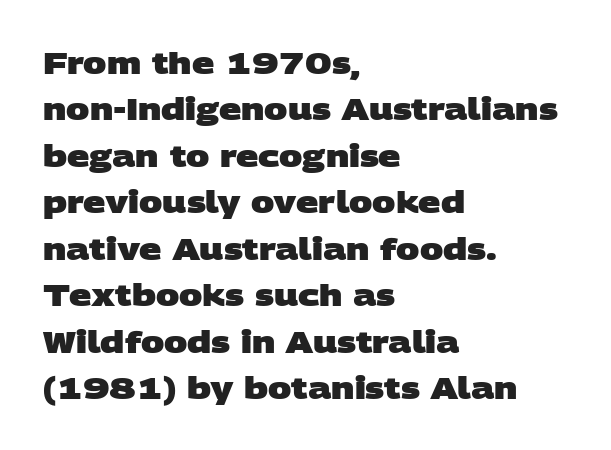
{"serif": "no", "bold": "yes", "weight": "heavy", "width": "wide", "stroke_contrast": "low", "x_height": "large", "monospaced": "no", "underline": "no", "align": "left", "line_spacing": "normal", "line_spacing_ratio": 1.5, "letter_spacing": "normal", "letter_spacing_em": 0.0, "glyph_px": 31}
